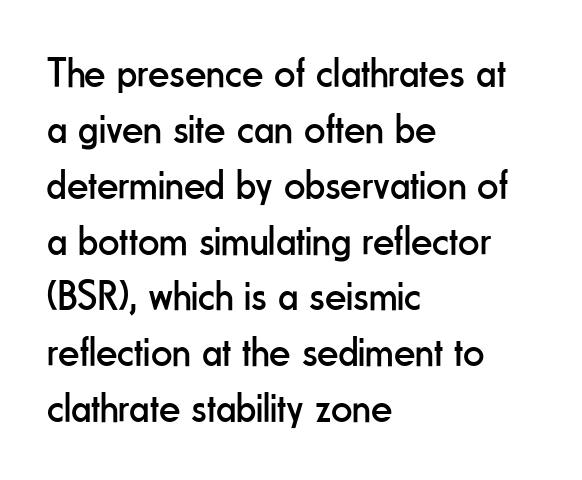
{"serif": "no", "italic": "no", "bold": "no", "weight": "regular", "width": "condensed", "stroke_contrast": "low", "x_height": "small", "monospaced": "no", "underline": "no", "align": "left", "line_spacing": "normal", "line_spacing_ratio": 1.33, "letter_spacing": "normal", "letter_spacing_em": 0.0, "glyph_px": 42}
